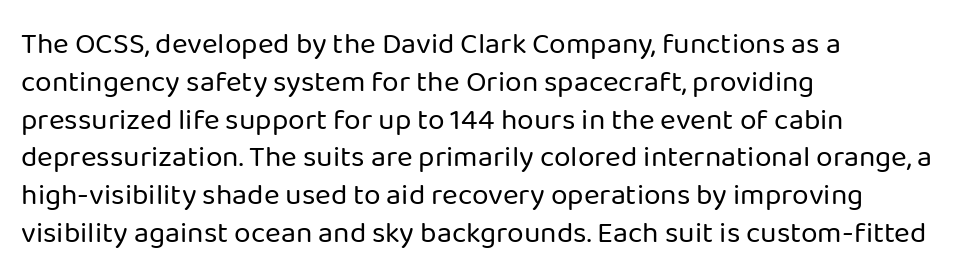
Letters have the restrained weight of plain body copy at most. Characters follow at the spacing the type designer built in. Honestly, there is no underline to notice here at all. The typesetter chose a ragged-right arrangement here. Character widths vary here, with narrow letters taking less room than wide ones. Normally led — the rows are evenly, conventionally spaced.
